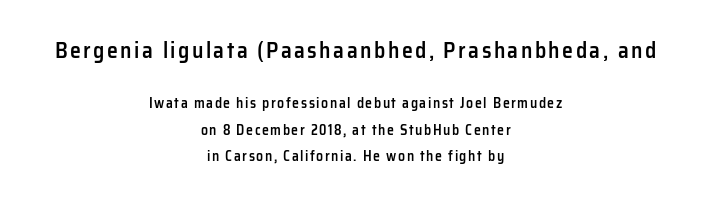
Q: Is the text bold? A: Semi-bold.
Q: Is the text italic (slanted)? A: No, it is upright.
Q: Is the text underlined? A: No.
Q: How is the paragraph aligned? A: Centered.
Q: Which block of text is set in a larger size, the first (top) or the second (bottom)? A: The first (top) one.
